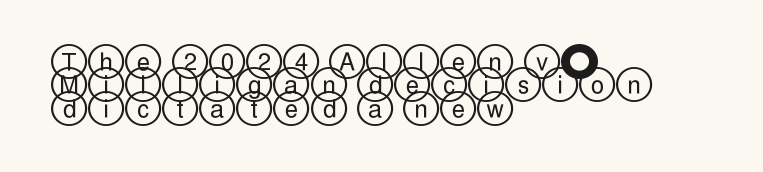
{"italic": "no", "underline": "no", "align": "left", "line_spacing": "tight", "line_spacing_ratio": 0.97, "letter_spacing": "normal", "letter_spacing_em": 0.0, "glyph_px": 24}
